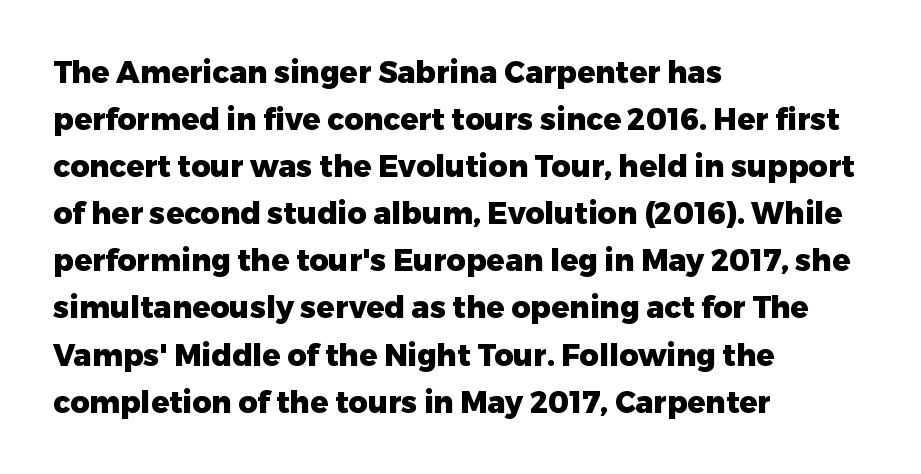
Observe the ordinary spacing: letters are neighbours, not strangers. Compared with typical paragraphs, the rows here are spaced about the same. This is roman type, the default non-slanted kind. Do the characters align in a grid? No, the font is proportional.
